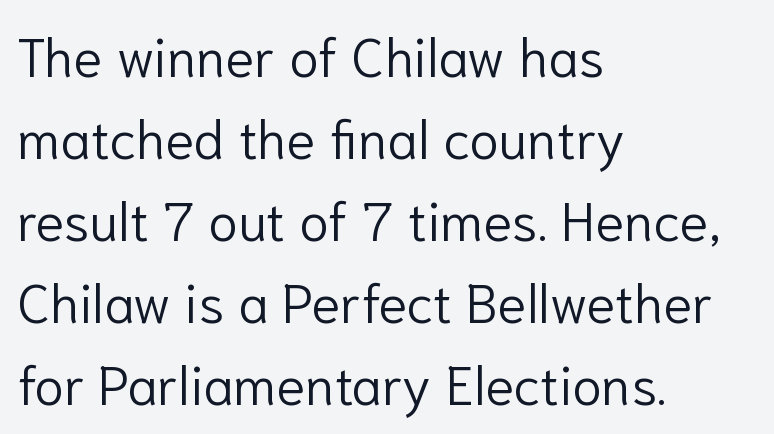
{"serif": "no", "italic": "no", "bold": "no", "weight": "light", "width": "normal", "stroke_contrast": "low", "x_height": "medium", "monospaced": "no", "underline": "no", "align": "left", "line_spacing": "normal", "line_spacing_ratio": 1.52, "letter_spacing": "normal", "letter_spacing_em": 0.0, "glyph_px": 54}
